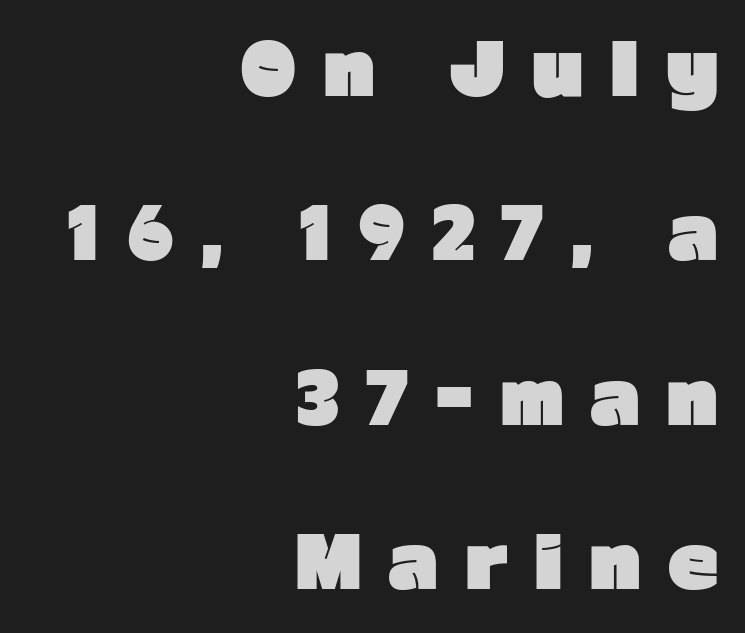
{"serif": "no", "italic": "no", "bold": "yes", "weight": "heavy", "width": "normal", "stroke_contrast": "low", "x_height": "medium", "monospaced": "no", "underline": "no", "align": "right", "line_spacing": "loose", "line_spacing_ratio": 2.35, "letter_spacing": "wide", "letter_spacing_em": 0.38, "glyph_px": 70}
